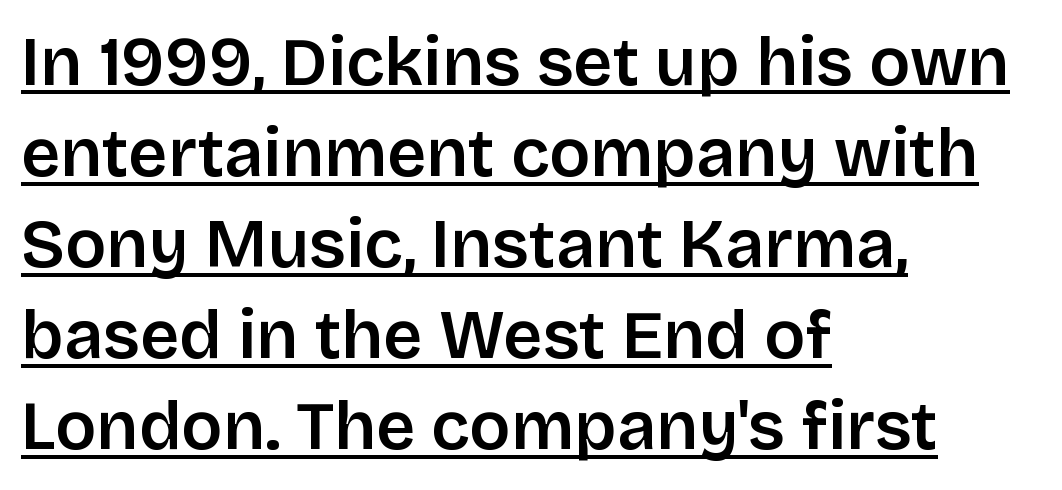
Spacing verdict: proportional, widths tailored to each character. Regarding leading, the lines here are spaced in the standard way. A sans-serif font was chosen for this passage. Posture: vertical. Standard letterfit; no display-style spreading of the glyphs.
